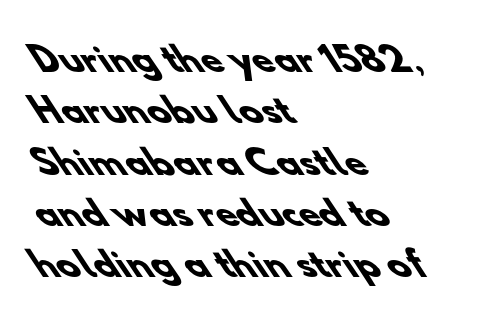
What's the leading like? Ordinary, nothing unusual. Words appear dense and cohesive because spacing is normal. This sample has the flowing, uneven cadence of proportional lettering. Stroke terminals: plain, sans-serif. Honestly, there is no underline to notice here at all. Does the copy run flush right? No — it runs flush left.
